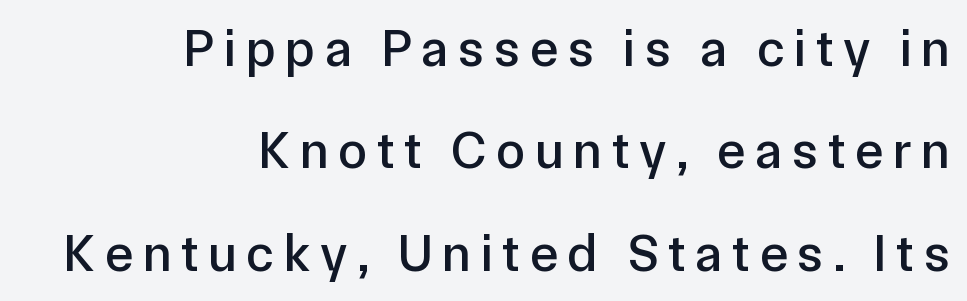
{"serif": "no", "italic": "no", "width": "normal", "stroke_contrast": "low", "x_height": "medium", "monospaced": "no", "underline": "no", "align": "right", "line_spacing": "loose", "line_spacing_ratio": 1.93, "glyph_px": 53}
